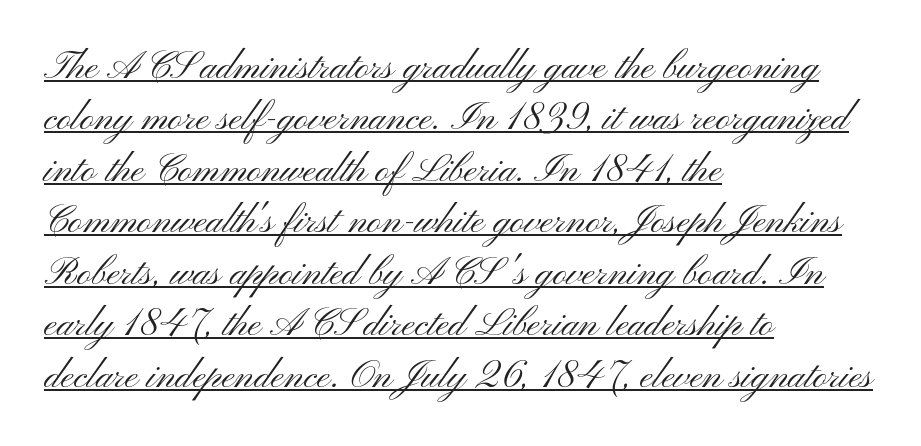
Q: Is the text bold? A: No.
Q: Is the text italic (slanted)? A: Yes.
Q: Is the typeface a serif or a sans-serif typeface? A: Sans-serif.
Q: Is the text underlined? A: Yes.
Q: How is the paragraph aligned? A: Left-aligned.
Q: Is the spacing between letters normal or unusually wide? A: Normal.
Q: Is the spacing between lines tight, normal or loose? A: Normal.
Q: Width (condensed, normal, or wide)? A: Wide.
Q: Stroke contrast? A: Medium.
Q: x-height? A: Small.
Q: Monospaced? A: No.
